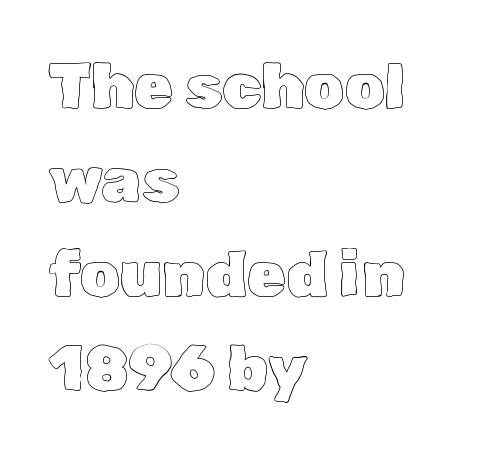
{"italic": "no", "width": "normal", "x_height": "medium", "monospaced": "no", "underline": "no", "align": "left", "line_spacing": "normal", "line_spacing_ratio": 1.49, "letter_spacing": "normal", "letter_spacing_em": 0.0, "glyph_px": 63}
